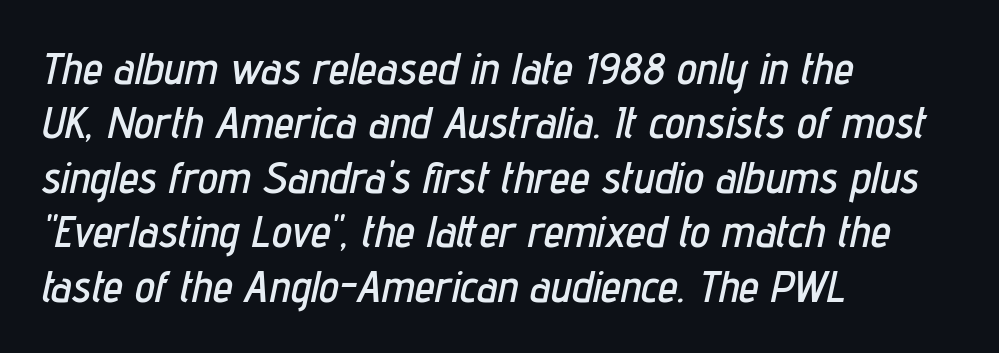
The rendering uses natural spacing where letterforms have individual widths. The letters sit at their default tracking, neither squeezed nor spread. These lines were composed using italics. The baseline area is clear. Reading down the block, your eye returns to a fixed left position each line.
